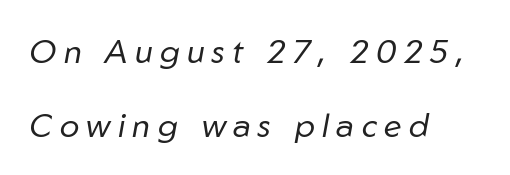
The image shows 33 px regular-weight type, italic (leaning right); set left-aligned, loose line spacing (2.25x), unusually wide letter spacing (+0.22 em), not underlined; low stroke contrast and a medium x-height.
